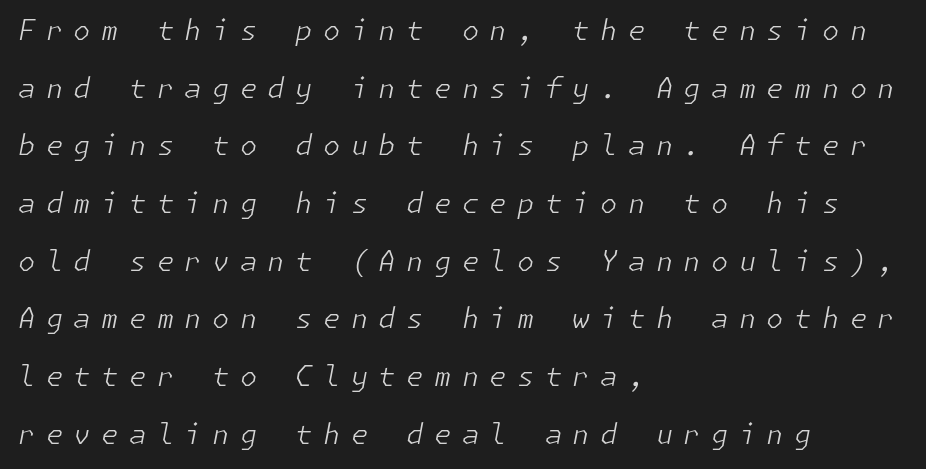
{"italic": "yes", "lean": "right", "slant_degrees": 11, "bold": "no", "weight": "light", "width": "normal", "stroke_contrast": "low", "x_height": "medium", "underline": "no", "align": "left", "line_spacing": "loose", "line_spacing_ratio": 2.06, "letter_spacing": "wide", "letter_spacing_em": 0.37, "glyph_px": 28}
